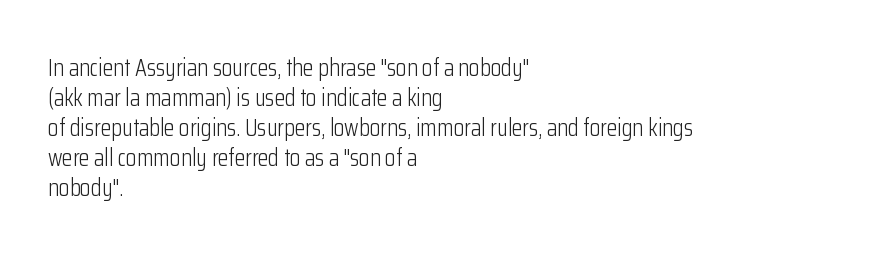
Honestly, there is no underline to notice here at all. The font's upright variant was chosen for this text. Horizontally, the lines are justified to the leading edge only. Bold? No — there's no thickening of the strokes.
